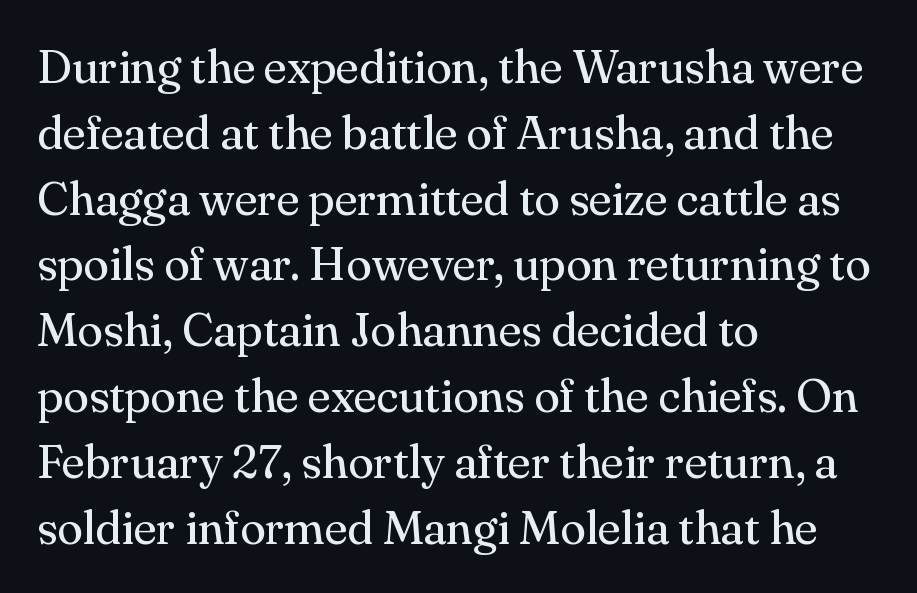
Q: Is the text bold? A: No.
Q: Is the text italic (slanted)? A: No, it is upright.
Q: Is the typeface a serif or a sans-serif typeface? A: Serif.
Q: Is the text underlined? A: No.
Q: How is the paragraph aligned? A: Left-aligned.
Q: Is the spacing between letters normal or unusually wide? A: Normal.
Q: Is the spacing between lines tight, normal or loose? A: Normal.
Q: Width (condensed, normal, or wide)? A: Normal.
Q: Stroke contrast? A: Medium.
Q: x-height? A: Small.
Q: Monospaced? A: No.
